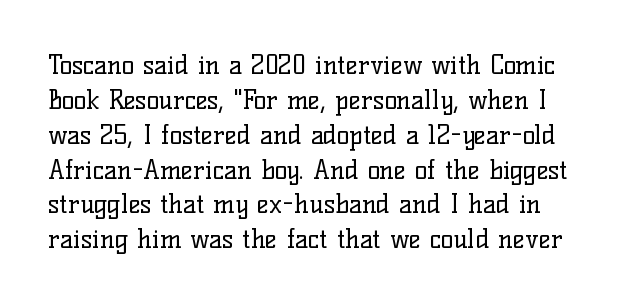
Style check: upright. Notice how descenders clear the ascenders below comfortably — that's standard leading. The passage shown is not underscored anywhere. Compared with typical body copy, the letter spacing here is the same. The characters are drawn with everyday or finer stroke widths.
